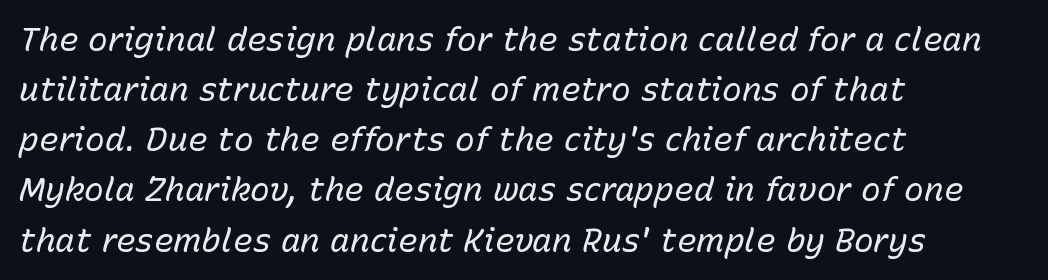
Descenders hang freely into open space. Italic: yes, the glyphs are oblique. Short and long lines alike share a common starting point at left. The designer left line spacing at the default. These glyphs show unthickened strokes, regular width or finer.
